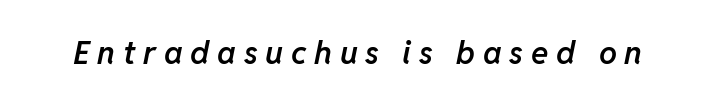
Honestly, there is no underline to notice here at all. Quick note: italic. A somewhat darkened texture: the type is semibold rather than bold. Honestly, the letter spacing is so wide it's the main thing you notice. Proportional: the letters do not fall into vertical columns.
